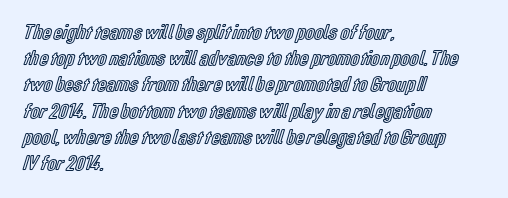
{"underline": "no", "align": "left", "line_spacing": "normal", "line_spacing_ratio": 1.25, "letter_spacing": "normal", "letter_spacing_em": 0.0, "glyph_px": 21}
